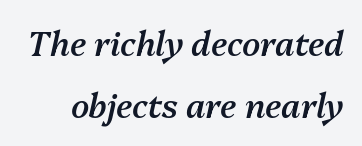
{"italic": "yes", "lean": "right", "slant_degrees": 13, "bold": "semi", "weight": "semibold", "width": "normal", "stroke_contrast": "medium", "x_height": "medium", "monospaced": "no", "underline": "no", "line_spacing_ratio": 1.88, "letter_spacing": "normal", "letter_spacing_em": 0.0, "glyph_px": 33}
